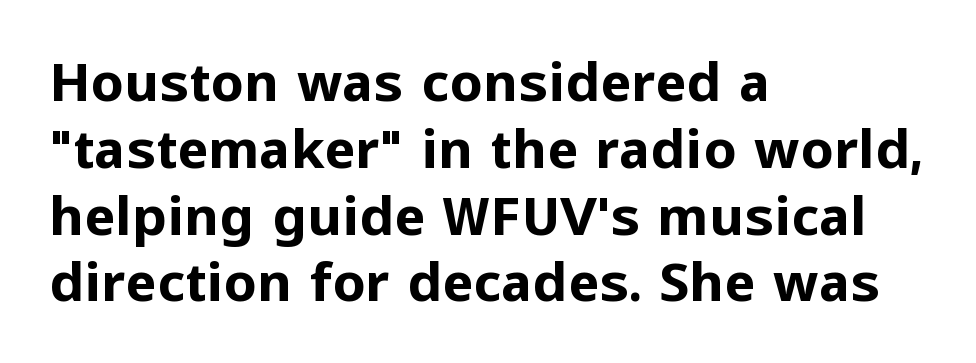
If you drew a ruler down the left edge, every line would touch it. The designer went with a sans here, leaving each stem footless. Plenty of ink on the page — the face is bold. Descender tails drop into unmarked territory. Do the characters align in a grid? No, the font is proportional.
